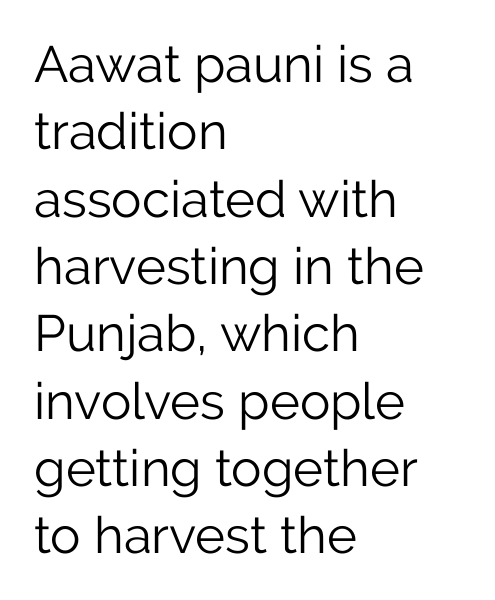
The image shows 51 px light sans-serif type, upright; set left-aligned, normal line spacing (1.32x), normal letter spacing, not underlined; low stroke contrast and a medium x-height.
